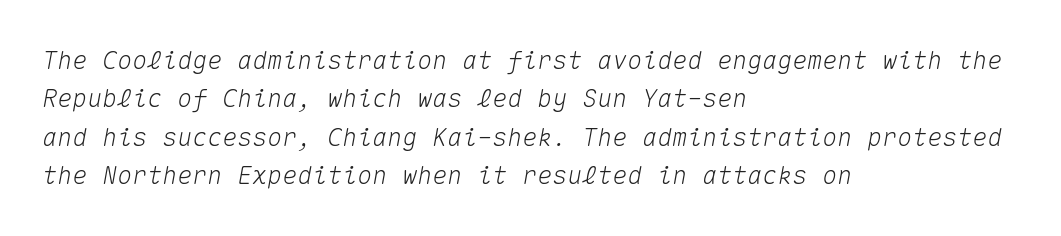
The image shows 25 px text type, italic (leaning right); set left-aligned, normal line spacing (1.54x), normal letter spacing, not underlined.
